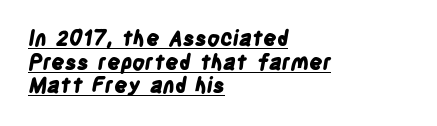
The image shows 21 px bold type; set left-aligned, tight line spacing (1.12x), normal letter spacing, underlined.
